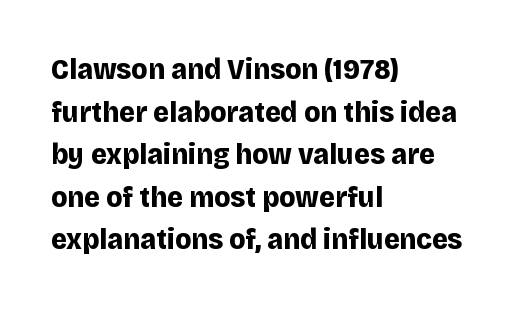
{"serif": "no", "italic": "no", "bold": "yes", "weight": "bold", "width": "normal", "stroke_contrast": "low", "x_height": "large", "monospaced": "no", "underline": "no", "align": "left", "line_spacing": "normal", "line_spacing_ratio": 1.42, "letter_spacing": "normal", "letter_spacing_em": 0.0, "glyph_px": 30}
